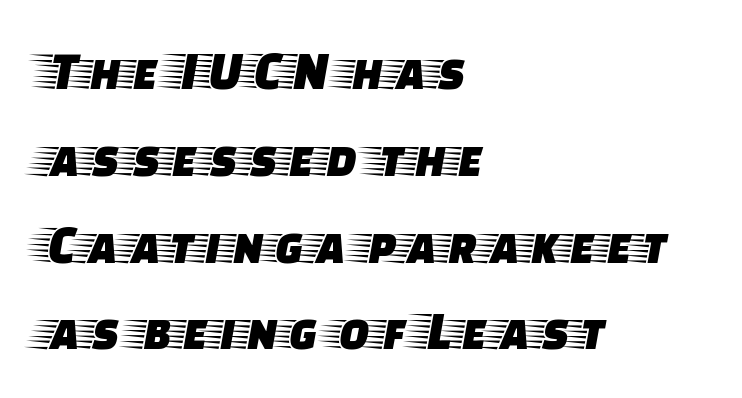
Q: Is the text italic (slanted)? A: Yes.
Q: Is the typeface a serif or a sans-serif typeface? A: Serif.
Q: Is the text underlined? A: No.
Q: How is the paragraph aligned? A: Left-aligned.
Q: Is the spacing between letters normal or unusually wide? A: Normal.
Q: Is the spacing between lines tight, normal or loose? A: Normal.
Q: Width (condensed, normal, or wide)? A: Wide.
Q: Stroke contrast? A: Low.
Q: x-height? A: Large.
Q: Monospaced? A: No.
